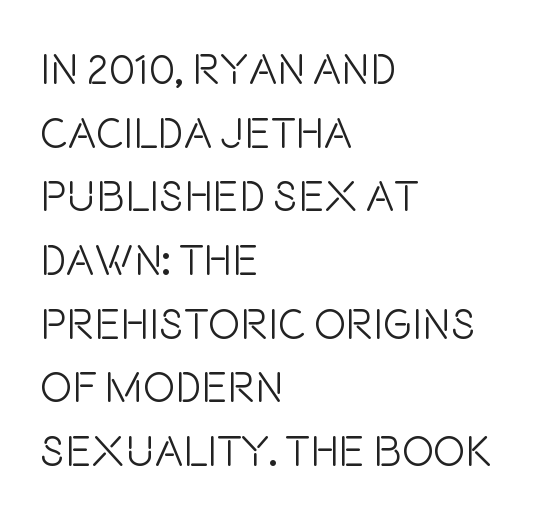
Is the type heavy? It reads as light-to-regular instead. Stroke terminals: plain, sans-serif. The face used here is proportionally spaced, like ordinary book or web type. Every row of glyphs begins at an identical x-position on the left. The rows are spaced the way most documents space them.
